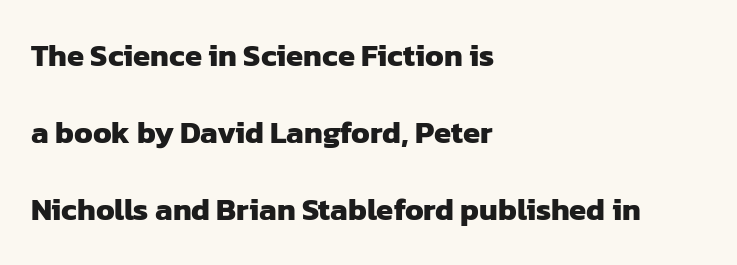
{"serif": "no", "bold": "yes", "weight": "heavy", "width": "normal", "stroke_contrast": "low", "x_height": "medium", "monospaced": "no", "underline": "no", "align": "left", "line_spacing": "loose", "line_spacing_ratio": 2.49, "letter_spacing": "normal", "letter_spacing_em": 0.0, "glyph_px": 31}
